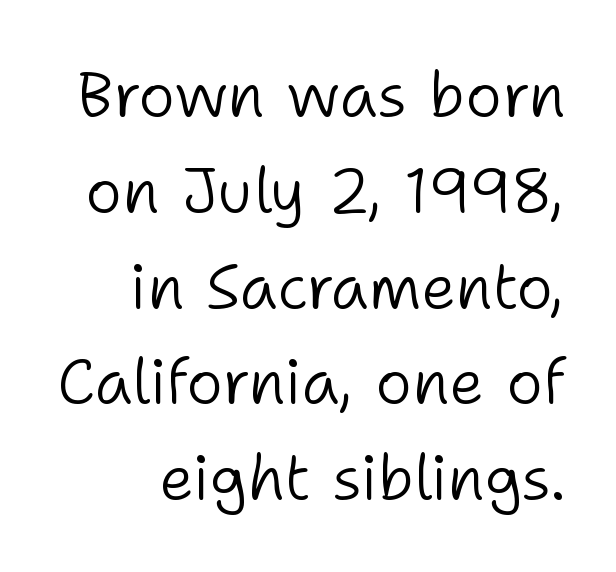
Q: Is the text bold? A: No.
Q: Is the text italic (slanted)? A: No, it is upright.
Q: Is the typeface a serif or a sans-serif typeface? A: Sans-serif.
Q: Is the text underlined? A: No.
Q: How is the paragraph aligned? A: Right-aligned.
Q: Is the spacing between letters normal or unusually wide? A: Normal.
Q: Is the spacing between lines tight, normal or loose? A: Normal.
Q: Width (condensed, normal, or wide)? A: Normal.
Q: Stroke contrast? A: Low.
Q: x-height? A: Medium.
Q: Monospaced? A: No.
